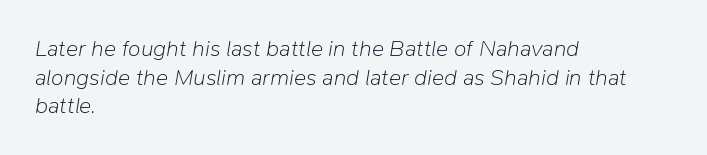
{"italic": "yes", "lean": "right", "slant_degrees": 9, "bold": "no", "underline": "no", "align": "left", "line_spacing_ratio": 1.24, "letter_spacing": "normal", "letter_spacing_em": 0.0, "glyph_px": 23}
